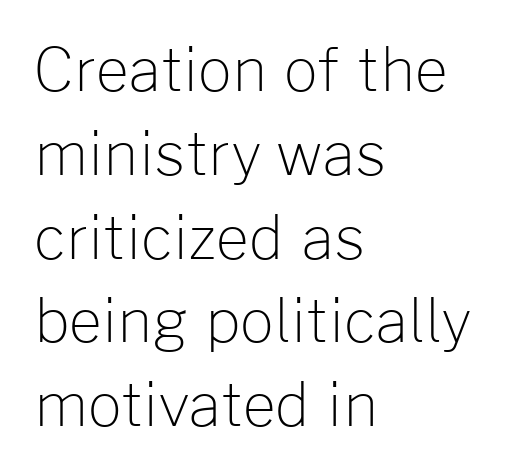
The image shows 59 px light sans-serif type, upright; set left-aligned, normal line spacing (1.42x), normal letter spacing, not underlined; low stroke contrast and a medium x-height.
